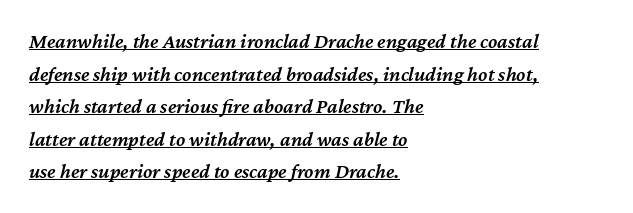
{"italic": "yes", "lean": "right", "slant_degrees": 12, "bold": "semi", "underline": "yes", "align": "left", "line_spacing": "normal", "line_spacing_ratio": 1.55, "letter_spacing": "normal", "letter_spacing_em": 0.0, "glyph_px": 21}
